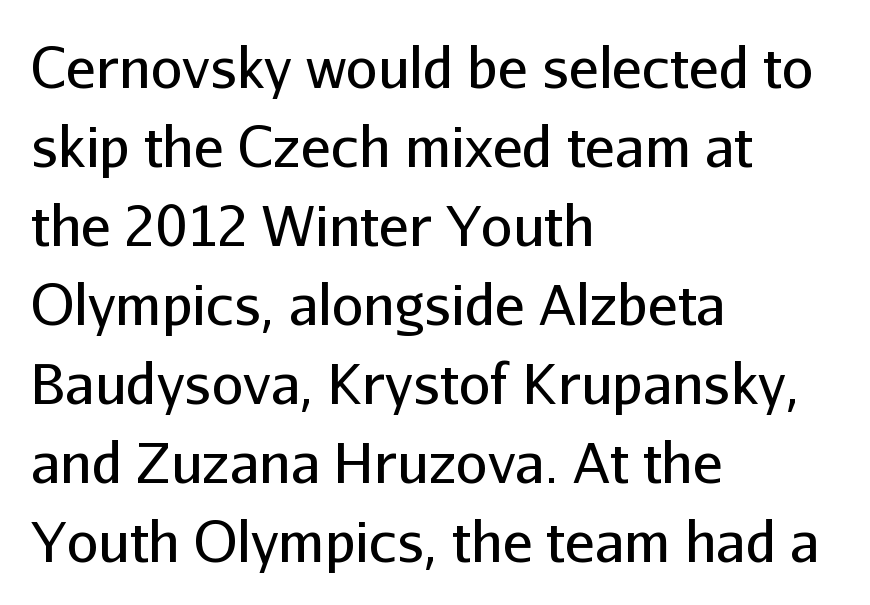
{"serif": "no", "italic": "no", "bold": "no", "weight": "regular", "width": "normal", "stroke_contrast": "low", "x_height": "medium", "monospaced": "no", "underline": "no", "align": "left", "line_spacing": "normal", "line_spacing_ratio": 1.41, "letter_spacing": "normal", "letter_spacing_em": 0.0, "glyph_px": 56}
